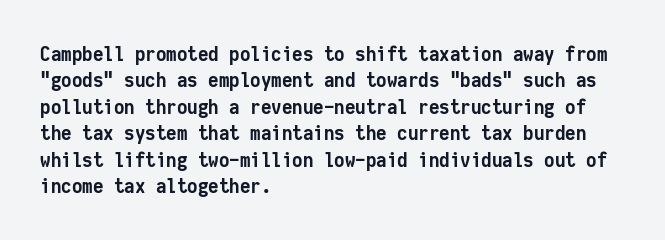
What weight is shown? A full bold with thick strokes. The lettering holds an erect, upright posture throughout. Plain, unruled lines of type. The rendering keeps characters at their native spacing. Leading: standard.
